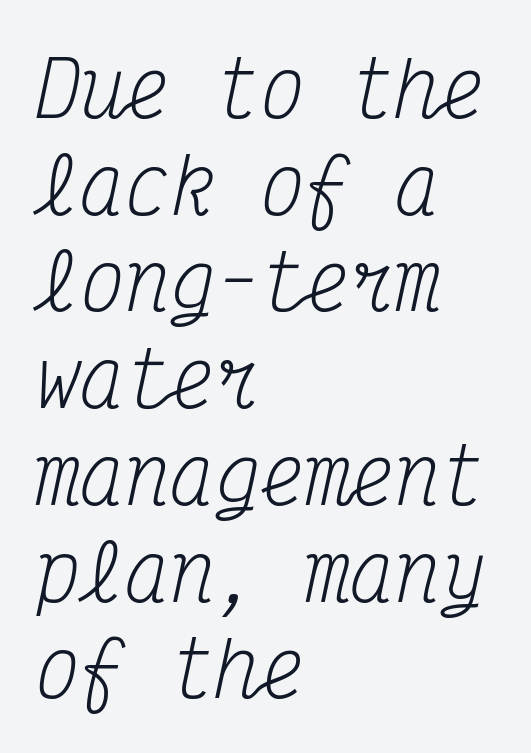
The image shows 75 px regular-weight, condensed serif type, italic (leaning right), monospaced; set left-aligned, normal line spacing (1.29x), normal letter spacing, not underlined; medium stroke contrast and a medium x-height.
